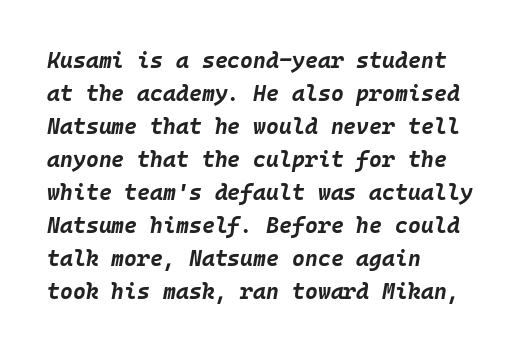
The letterforms sit shoulder to shoulder at normal distance. This is oblique type, the kind used for emphasis or titles. These lines sit exactly where default settings would place them. Its strokes are broad and dark, the hallmark of bold type.
